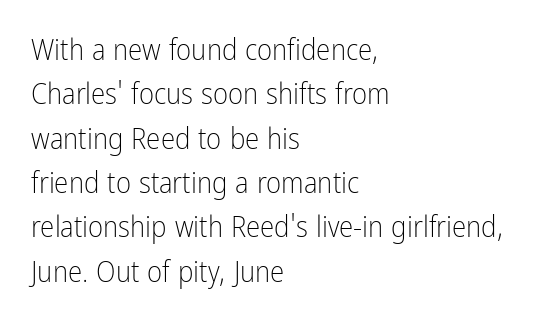
The image shows 29 px light, condensed sans-serif type, upright; set left-aligned, normal line spacing (1.53x), normal letter spacing, not underlined; low stroke contrast and a medium x-height.
